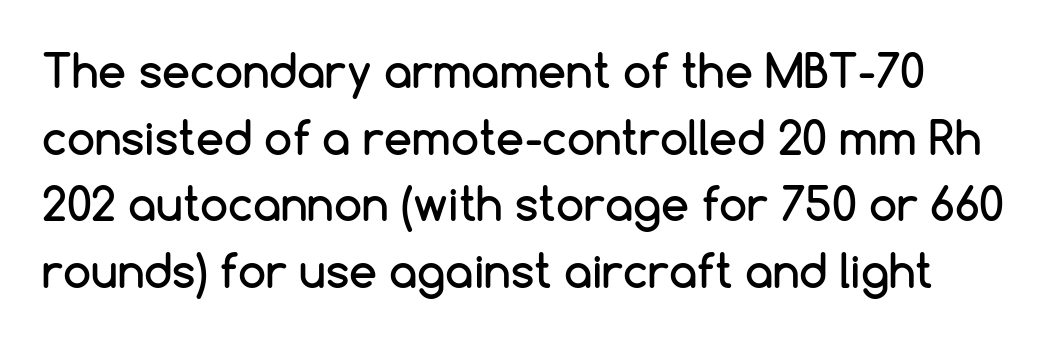
{"serif": "no", "italic": "no", "width": "normal", "stroke_contrast": "low", "x_height": "medium", "monospaced": "no", "underline": "no", "line_spacing": "normal", "line_spacing_ratio": 1.48, "letter_spacing": "normal", "letter_spacing_em": 0.0, "glyph_px": 45}
